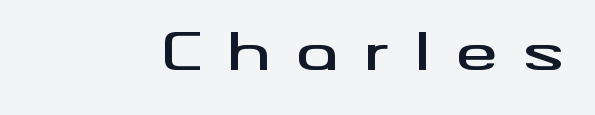
These lines are rendered in a variable-pitch font. Style check: upright. Loose tracking; the words dissolve into strings of separated letters. No feet cap the strokes, marking this as sans-serif type. Decoration check: the copy has no underline.
